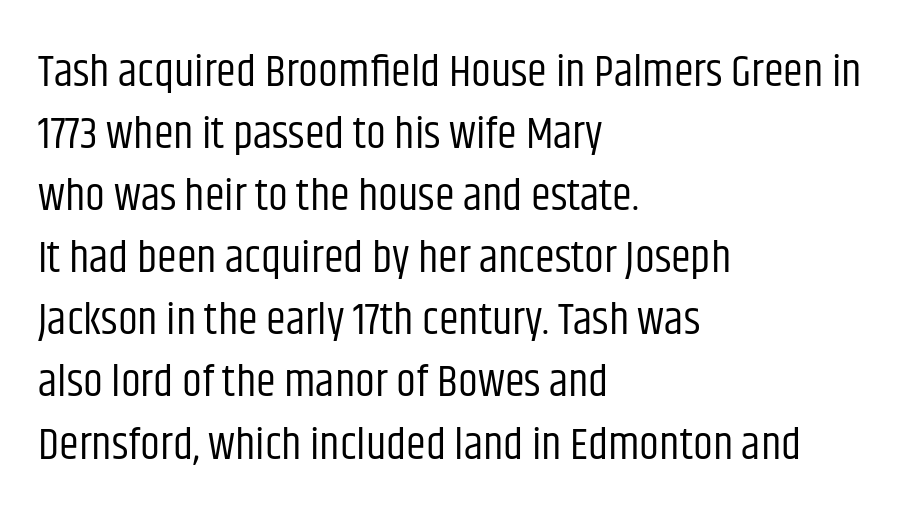
The image shows 45 px regular-weight, condensed sans-serif type, upright; set left-aligned, normal line spacing (1.38x), normal letter spacing, not underlined; low stroke contrast and a large x-height.
